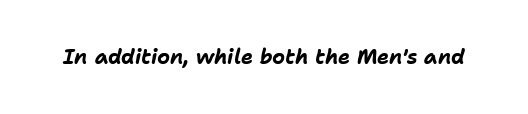
The specimen omits any rule beneath the text block's lines. Caption: standard tracking, unaltered. Designer's note — italics engaged. Typographic density is high because the face is bold.
